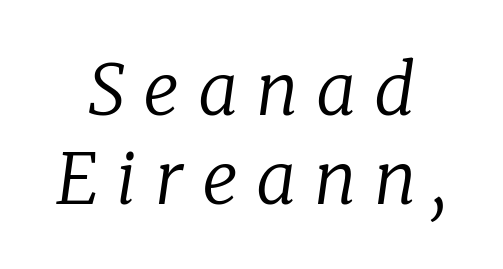
{"serif": "yes", "italic": "yes", "lean": "right", "slant_degrees": 8, "bold": "no", "weight": "regular", "width": "normal", "stroke_contrast": "low", "x_height": "medium", "monospaced": "no", "underline": "no", "line_spacing": "normal", "line_spacing_ratio": 1.25, "letter_spacing": "wide", "letter_spacing_em": 0.25, "glyph_px": 71}
